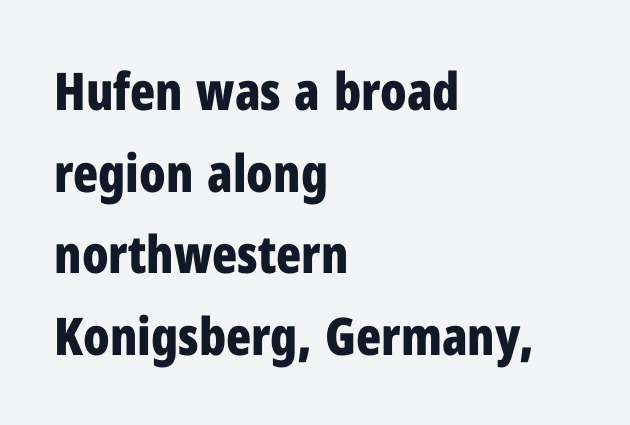
{"serif": "no", "italic": "no", "bold": "yes", "weight": "bold", "width": "condensed", "stroke_contrast": "low", "x_height": "medium", "monospaced": "no", "underline": "no", "align": "left", "line_spacing": "normal", "line_spacing_ratio": 1.57, "letter_spacing": "normal", "letter_spacing_em": 0.0, "glyph_px": 52}
